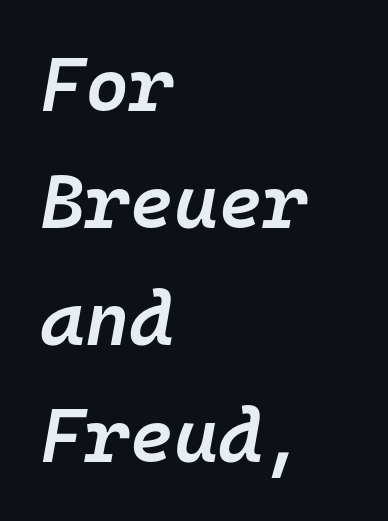
Letters rest on an invisible, unmarked baseline. The rendering uses a moderate line-height, typical for paragraphs. Spacing verdict: monospaced, one width for all characters. Moderately thickened strokes mark this as semibold type.
